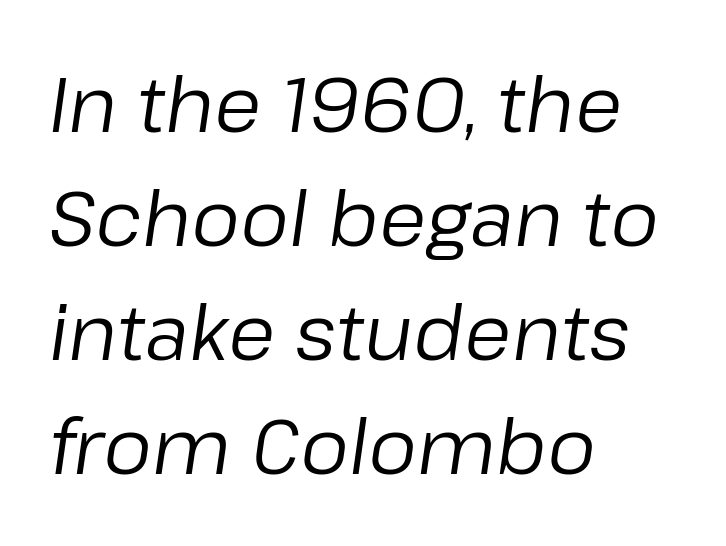
Q: Is the text bold? A: No.
Q: Is the text italic (slanted)? A: Yes, it leans right by about 8 degrees.
Q: Is the text underlined? A: No.
Q: How is the paragraph aligned? A: Left-aligned.
Q: Is the spacing between letters normal or unusually wide? A: Normal.
Q: Is the spacing between lines tight, normal or loose? A: Normal.
Q: Width (condensed, normal, or wide)? A: Normal.
Q: Stroke contrast? A: Low.
Q: x-height? A: Medium.
Q: Monospaced? A: No.
